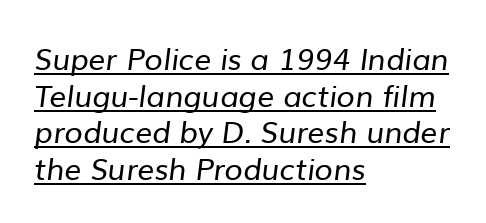
Do the characters align in a grid? No, the font is proportional. Stems here are at most as thick as an everyday book face. Short and long lines alike share a common starting point at left. Nobody touched the tracking dial on this one. Honestly, the underline is the first thing you notice here. The type family on display is of the sans-serif kind.
